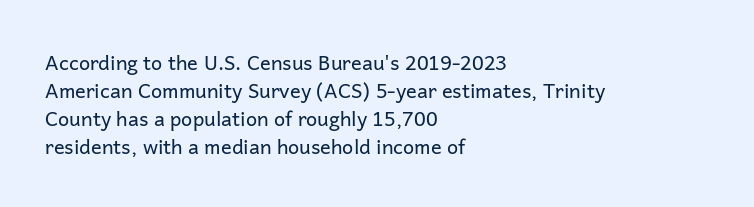
{"italic": "no", "bold": "no", "underline": "no", "align": "left", "line_spacing": "normal", "line_spacing_ratio": 1.4, "letter_spacing": "normal", "letter_spacing_em": 0.0, "glyph_px": 20}
